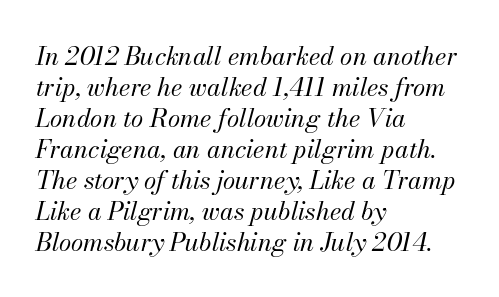
Q: Is the text bold? A: No.
Q: Is the text italic (slanted)? A: Yes, it leans right by about 13 degrees.
Q: Is the text underlined? A: No.
Q: How is the paragraph aligned? A: Left-aligned.
Q: Is the spacing between letters normal or unusually wide? A: Normal.
